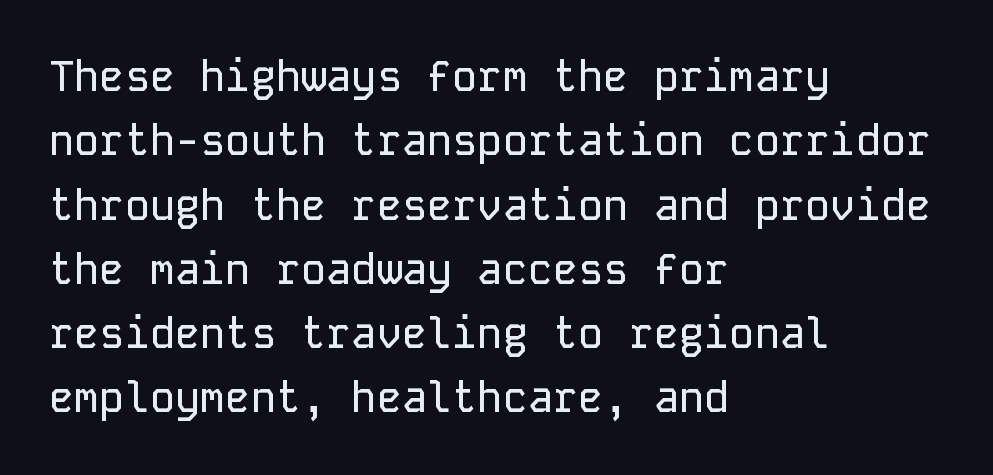
Q: Is the text italic (slanted)? A: No, it is upright.
Q: Is the typeface a serif or a sans-serif typeface? A: Sans-serif.
Q: Is the text underlined? A: No.
Q: How is the paragraph aligned? A: Left-aligned.
Q: Is the spacing between letters normal or unusually wide? A: Normal.
Q: Is the spacing between lines tight, normal or loose? A: Normal.
Q: Width (condensed, normal, or wide)? A: Normal.
Q: Stroke contrast? A: Low.
Q: x-height? A: Medium.
Q: Monospaced? A: Yes.
